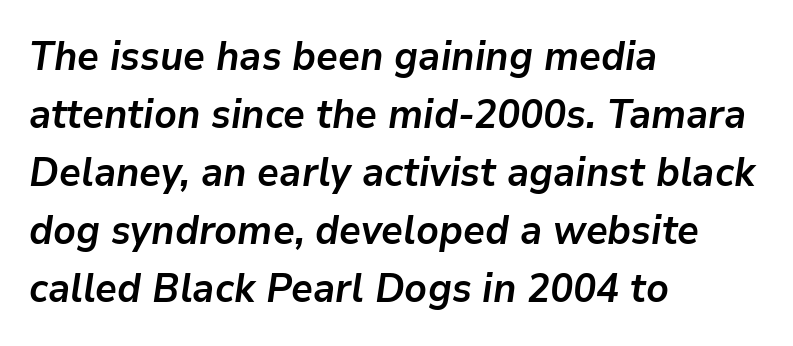
The image shows 40 px semibold type, italic (leaning right); set left-aligned, normal line spacing (1.45x), normal letter spacing, not underlined; low stroke contrast and a medium x-height.
